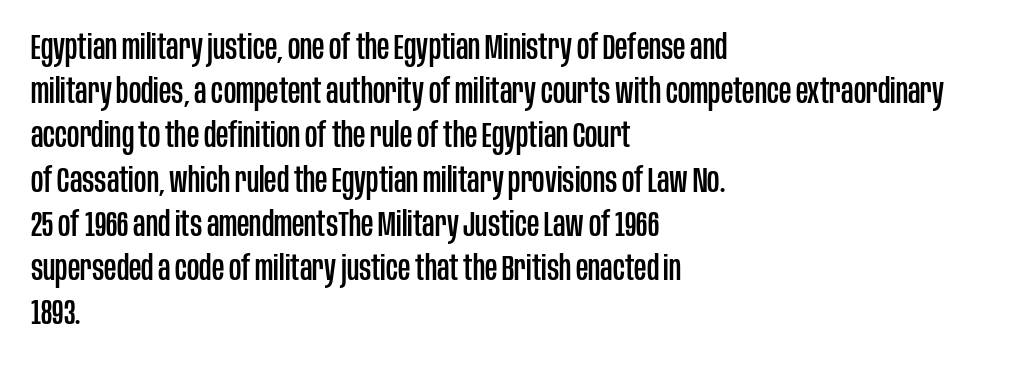
{"serif": "no", "italic": "no", "width": "condensed", "stroke_contrast": "low", "x_height": "large", "monospaced": "no", "underline": "no", "align": "left", "line_spacing": "normal", "line_spacing_ratio": 1.3, "letter_spacing": "normal", "letter_spacing_em": 0.0, "glyph_px": 34}
